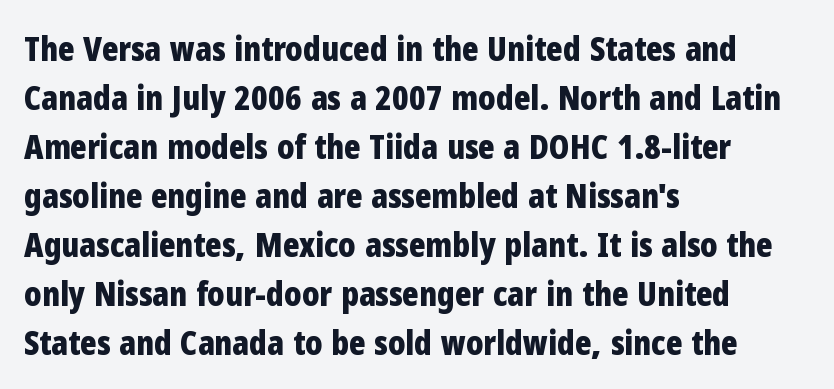
The image shows 34 px bold, condensed sans-serif type, upright; set left-aligned, normal line spacing (1.44x), normal letter spacing, not underlined; low stroke contrast and a medium x-height.
